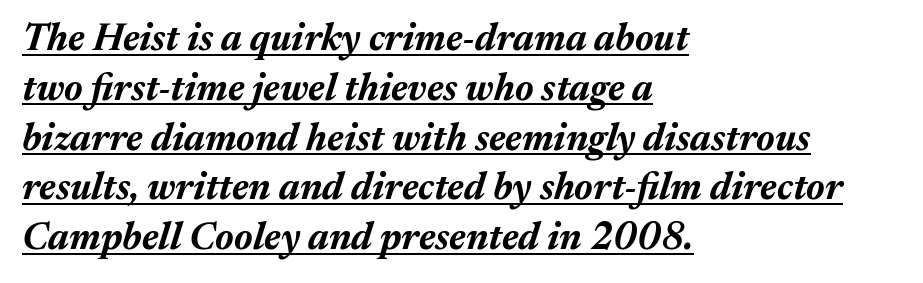
Does the leading feel generous? No, just average. Notice how thick the strokes are: this is what a full bold looks like. The passage is arranged the way most books set body copy — flush left. This sample uses an oblique cut, with every glyph tilted off the vertical.
